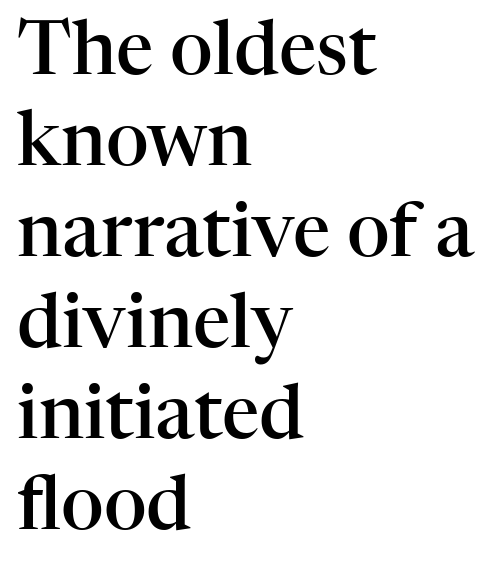
The image shows 74 px semibold serif type, upright; set left-aligned, line spacing 1.23x, normal letter spacing, not underlined; high stroke contrast and a medium x-height.
